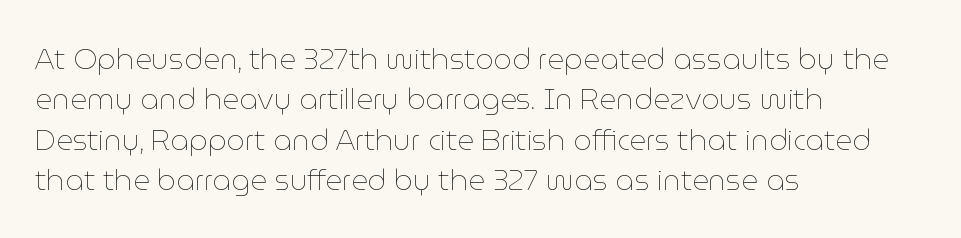
Q: Is the text bold? A: No.
Q: Is the text italic (slanted)? A: No, it is upright.
Q: Is the text underlined? A: No.
Q: How is the paragraph aligned? A: Left-aligned.
Q: Is the spacing between letters normal or unusually wide? A: Normal.
Q: Is the spacing between lines tight, normal or loose? A: Normal.
Q: Width (condensed, normal, or wide)? A: Normal.
Q: Stroke contrast? A: Low.
Q: x-height? A: Medium.
Q: Monospaced? A: No.
